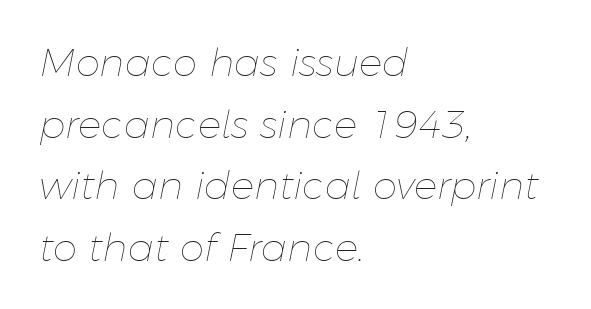
{"italic": "yes", "lean": "right", "slant_degrees": 11, "bold": "no", "weight": "thin", "width": "normal", "stroke_contrast": "low", "x_height": "medium", "monospaced": "no", "underline": "no", "align": "left", "line_spacing": "normal", "line_spacing_ratio": 1.58, "letter_spacing": "normal", "letter_spacing_em": 0.0, "glyph_px": 39}
